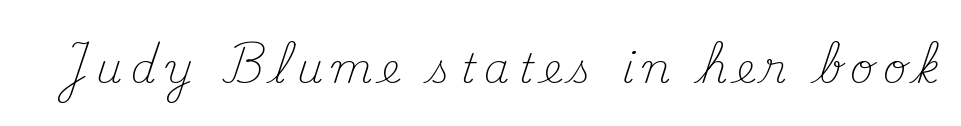
The image shows 41 px light serif type; set unusually wide letter spacing (+0.21 em), not underlined; medium stroke contrast and a small x-height.
